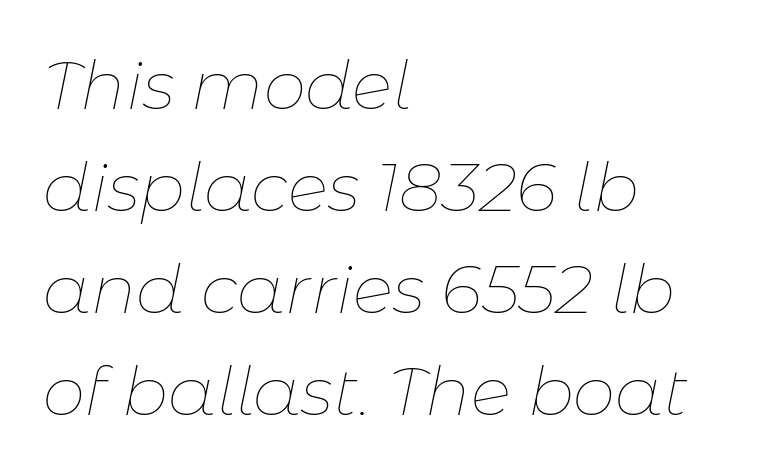
The image shows 68 px thin type, italic (leaning right); set left-aligned, normal line spacing (1.5x), normal letter spacing, not underlined; low stroke contrast and a medium x-height.
